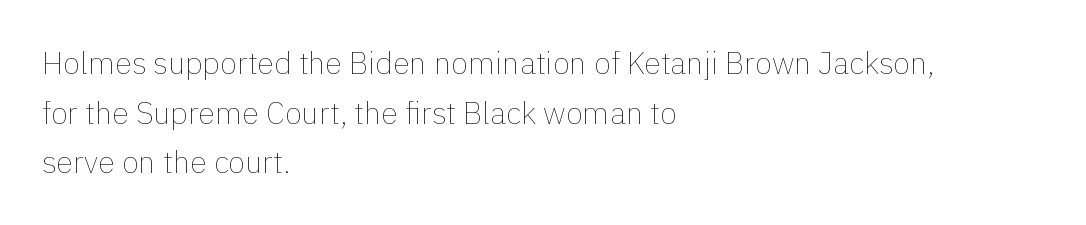
The image shows 31 px thin type, upright; set left-aligned, normal line spacing (1.6x), normal letter spacing, not underlined; a medium x-height.
